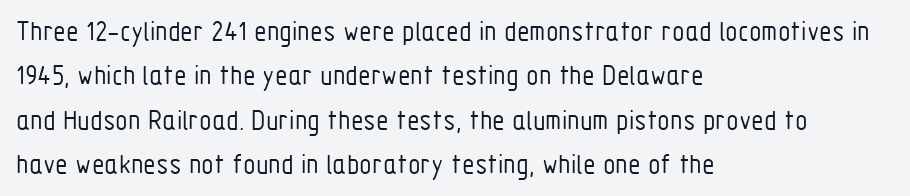
Q: Is the text bold? A: No.
Q: Is the text italic (slanted)? A: No, it is upright.
Q: Is the typeface a serif or a sans-serif typeface? A: Sans-serif.
Q: Is the text underlined? A: No.
Q: How is the paragraph aligned? A: Left-aligned.
Q: Is the spacing between letters normal or unusually wide? A: Normal.
Q: Is the spacing between lines tight, normal or loose? A: Normal.
Q: Width (condensed, normal, or wide)? A: Condensed.
Q: Stroke contrast? A: Low.
Q: x-height? A: Medium.
Q: Monospaced? A: No.
